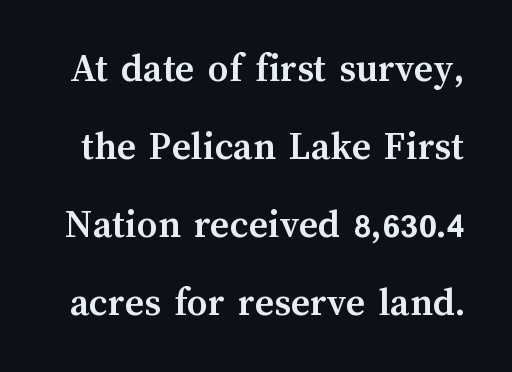
The image shows 41 px semibold type, upright; set loose line spacing (1.9x), normal letter spacing, not underlined; medium stroke contrast and a medium x-height.
